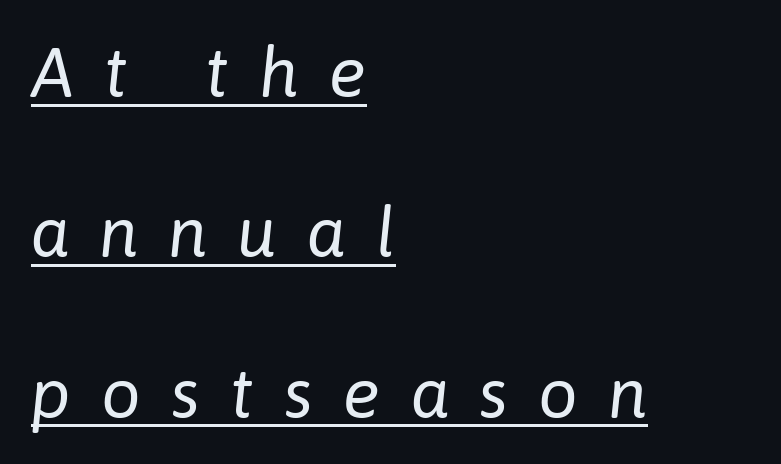
Q: Is the text bold? A: No.
Q: Is the text italic (slanted)? A: Yes, it leans right by about 6 degrees.
Q: Is the text underlined? A: Yes.
Q: How is the paragraph aligned? A: Left-aligned.
Q: Is the spacing between letters normal or unusually wide? A: Unusually wide.
Q: Is the spacing between lines tight, normal or loose? A: Loose.
Q: Width (condensed, normal, or wide)? A: Normal.
Q: Stroke contrast? A: Low.
Q: x-height? A: Medium.
Q: Monospaced? A: No.
